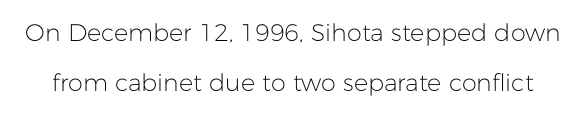
Q: Is the text bold? A: No.
Q: Is the text italic (slanted)? A: No, it is upright.
Q: Is the text underlined? A: No.
Q: Is the spacing between letters normal or unusually wide? A: Normal.
Q: Is the spacing between lines tight, normal or loose? A: Loose.
